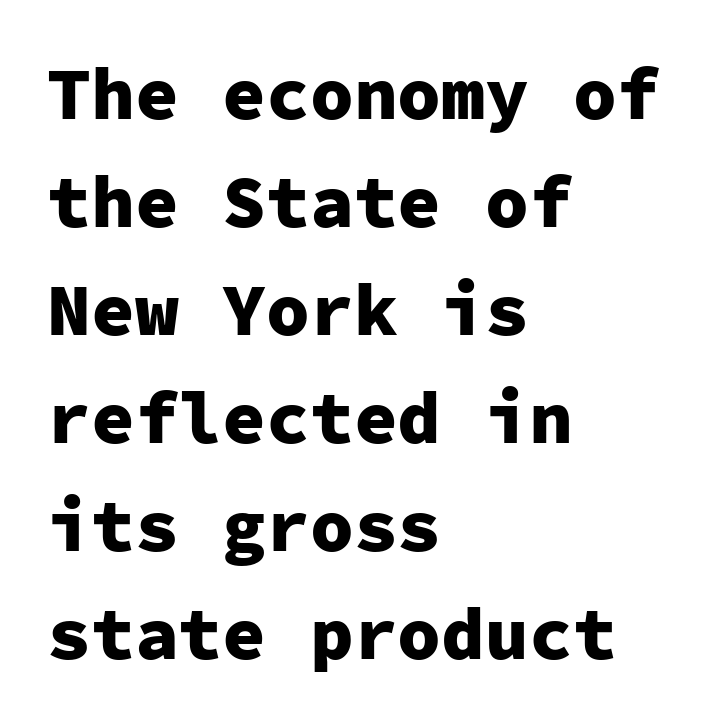
{"serif": "no", "italic": "no", "bold": "yes", "weight": "heavy", "width": "normal", "stroke_contrast": "low", "x_height": "medium", "monospaced": "yes", "underline": "no", "align": "left", "line_spacing": "normal", "line_spacing_ratio": 1.48, "letter_spacing": "normal", "letter_spacing_em": 0.0, "glyph_px": 73}
